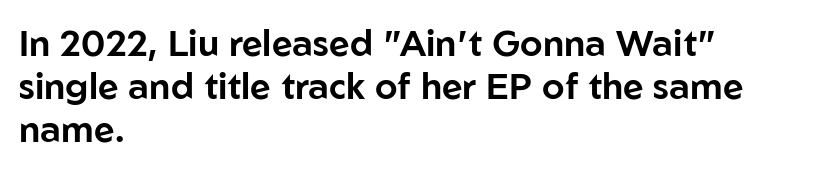
Q: Is the text italic (slanted)? A: No, it is upright.
Q: Is the typeface a serif or a sans-serif typeface? A: Sans-serif.
Q: Is the text underlined? A: No.
Q: How is the paragraph aligned? A: Left-aligned.
Q: Is the spacing between letters normal or unusually wide? A: Normal.
Q: Width (condensed, normal, or wide)? A: Normal.
Q: Stroke contrast? A: Low.
Q: x-height? A: Medium.
Q: Monospaced? A: No.
